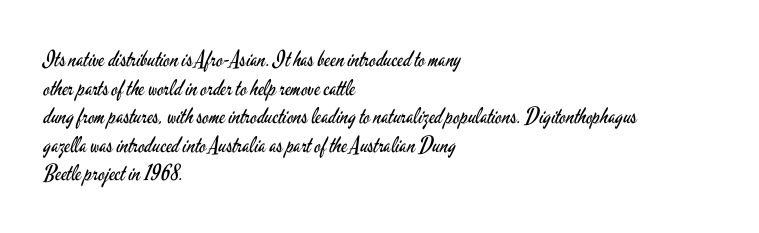
The image shows 22 px text type; set left-aligned, normal line spacing (1.3x), normal letter spacing, not underlined.
